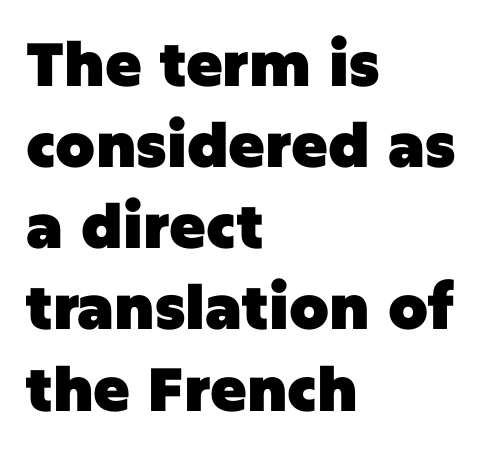
The image shows 61 px heavy sans-serif type, upright; set left-aligned, normal line spacing (1.33x), normal letter spacing, not underlined; low stroke contrast and a large x-height.
